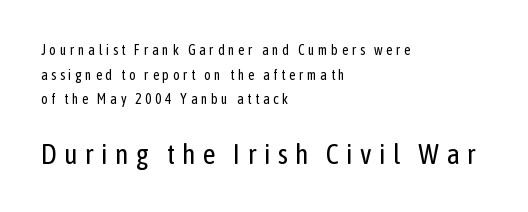
Q: Is the text bold? A: No.
Q: Is the text italic (slanted)? A: No, it is upright.
Q: Is the typeface a serif or a sans-serif typeface? A: Sans-serif.
Q: Is the text underlined? A: No.
Q: How is the paragraph aligned? A: Left-aligned.
Q: Is the spacing between letters normal or unusually wide? A: Unusually wide.
Q: Which block of text is set in a larger size, the first (top) or the second (bottom)? A: The second (bottom) one.
Q: Width (condensed, normal, or wide)? A: Condensed.
Q: Stroke contrast? A: Low.
Q: x-height? A: Medium.
Q: Monospaced? A: No.
